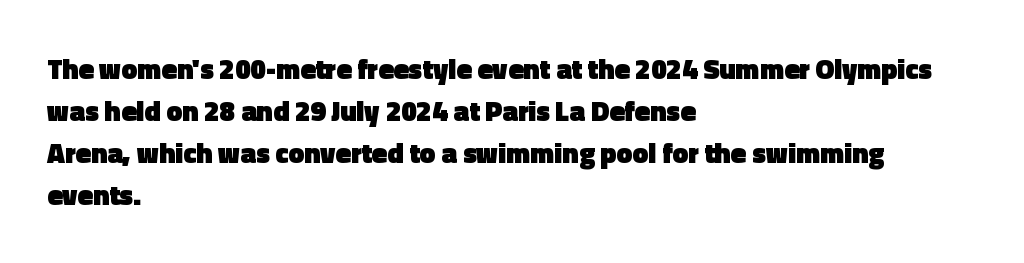
The image shows 28 px heavy sans-serif type, upright; set left-aligned, normal line spacing (1.5x), normal letter spacing, not underlined; a medium x-height.
